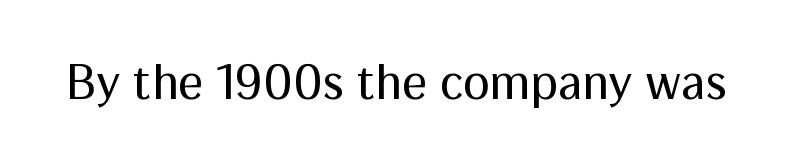
Q: Is the text bold? A: No.
Q: Is the text italic (slanted)? A: No, it is upright.
Q: Is the typeface a serif or a sans-serif typeface? A: Sans-serif.
Q: Is the text underlined? A: No.
Q: Is the spacing between letters normal or unusually wide? A: Normal.
Q: Width (condensed, normal, or wide)? A: Normal.
Q: Stroke contrast? A: Medium.
Q: x-height? A: Medium.
Q: Monospaced? A: No.
